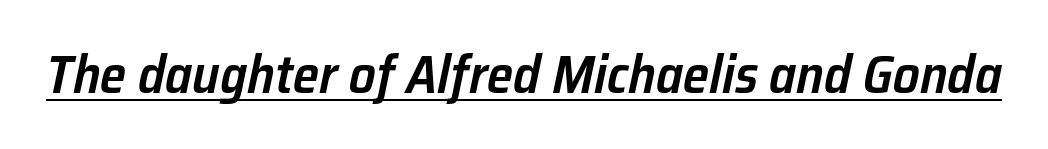
{"italic": "yes", "lean": "right", "slant_degrees": 12, "bold": "semi", "weight": "semibold", "width": "normal", "stroke_contrast": "low", "x_height": "medium", "monospaced": "no", "underline": "yes", "letter_spacing": "normal", "letter_spacing_em": 0.0, "glyph_px": 53}
